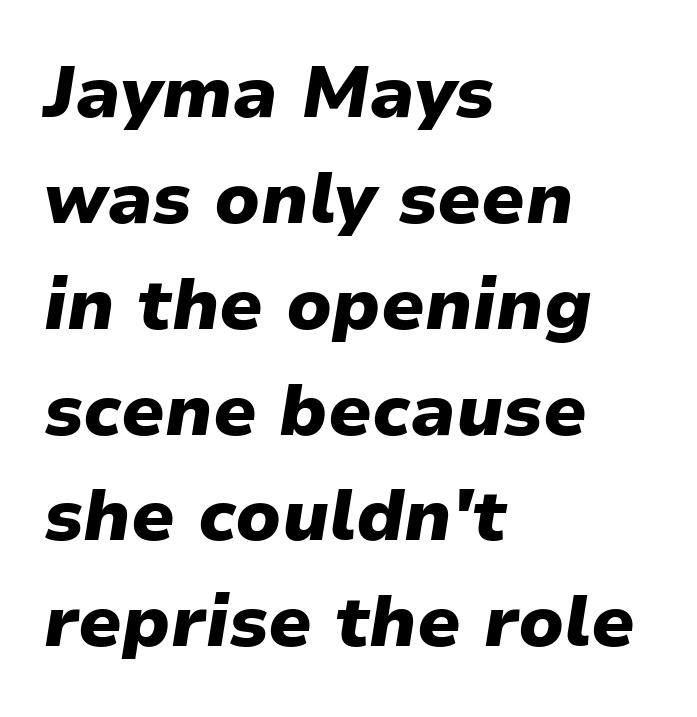
The image shows 72 px heavy type, italic (leaning right); set left-aligned, normal line spacing (1.47x), normal letter spacing, not underlined; low stroke contrast and a medium x-height.
